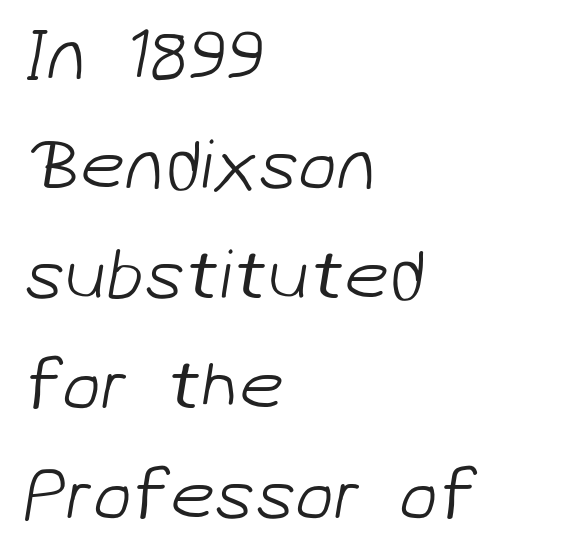
Q: Is the text bold? A: No.
Q: Is the typeface a serif or a sans-serif typeface? A: Sans-serif.
Q: Is the text underlined? A: No.
Q: How is the paragraph aligned? A: Left-aligned.
Q: Is the spacing between letters normal or unusually wide? A: Normal.
Q: Is the spacing between lines tight, normal or loose? A: Normal.
Q: Width (condensed, normal, or wide)? A: Normal.
Q: Stroke contrast? A: Low.
Q: x-height? A: Medium.
Q: Monospaced? A: No.
